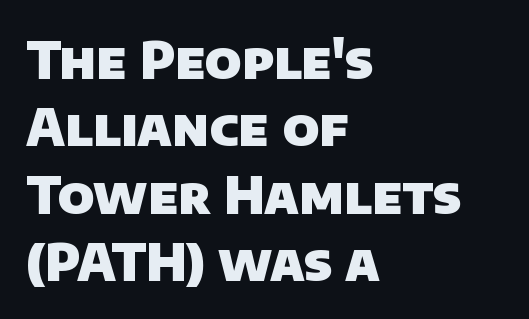
Q: Is the text bold? A: Yes.
Q: Is the typeface a serif or a sans-serif typeface? A: Sans-serif.
Q: Is the text underlined? A: No.
Q: How is the paragraph aligned? A: Left-aligned.
Q: Is the spacing between letters normal or unusually wide? A: Normal.
Q: Is the spacing between lines tight, normal or loose? A: Normal.
Q: Width (condensed, normal, or wide)? A: Normal.
Q: Stroke contrast? A: Low.
Q: x-height? A: Large.
Q: Monospaced? A: No.
